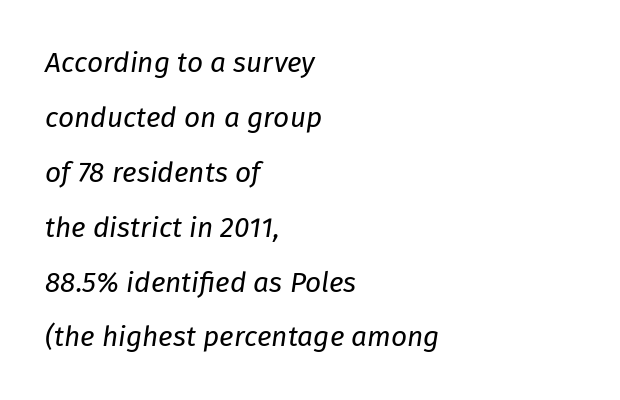
Weight: regular or lighter. The space between consecutive lines is lavish. Is the type slanted? Yes — the strokes lean at a clear angle. Inter-character spacing is left at the font's built-in metrics. Horizontal alignment here is leftward, the default for most running prose. Varying glyph widths throughout — classic text-font behaviour.
